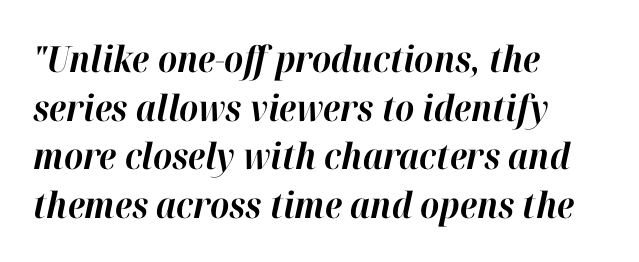
The image shows 36 px bold type, italic (leaning right); set left-aligned, normal line spacing (1.35x), normal letter spacing, not underlined; high stroke contrast and a medium x-height.
